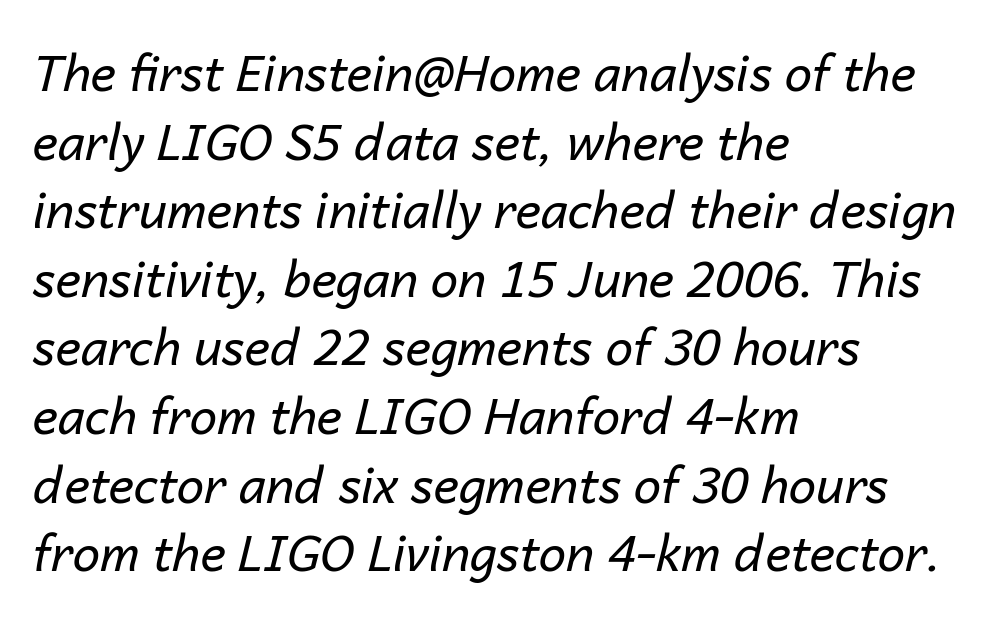
The image shows 49 px regular-weight type, italic (leaning right); set left-aligned, normal line spacing (1.4x), normal letter spacing, not underlined; low stroke contrast and a medium x-height.
